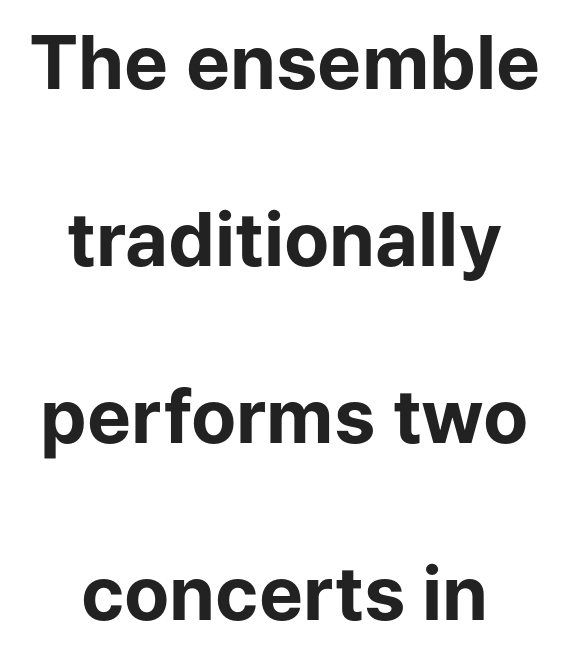
{"serif": "no", "italic": "no", "bold": "yes", "weight": "bold", "width": "normal", "stroke_contrast": "low", "x_height": "medium", "monospaced": "no", "underline": "no", "align": "center", "line_spacing": "loose", "line_spacing_ratio": 2.39, "letter_spacing": "normal", "letter_spacing_em": 0.0, "glyph_px": 74}
